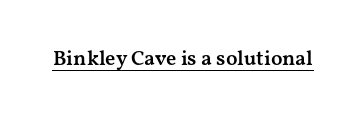
Upright lettering throughout. Nothing unusual about the tracking: characters are spaced as the font intends. This sample carries an underscore along the baseline area. How heavy is the stroke? Medium-heavy — a semibold, shy of bold.
